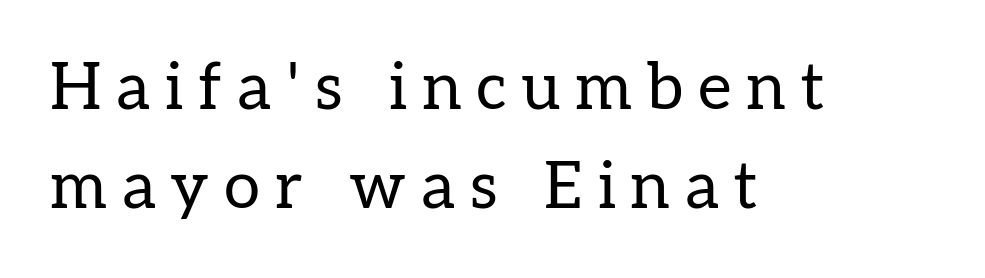
{"serif": "yes", "italic": "no", "bold": "no", "weight": "regular", "width": "normal", "stroke_contrast": "low", "x_height": "medium", "monospaced": "no", "underline": "no", "align": "left", "line_spacing": "normal", "line_spacing_ratio": 1.52, "letter_spacing": "wide", "letter_spacing_em": 0.23, "glyph_px": 65}
